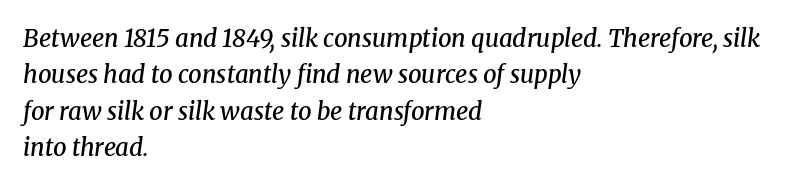
Line spacing here is normal. When letters slant like this, we call the style italic. Nobody touched the tracking dial on this one. Summary of weight: moderately heavy, a semibold.
